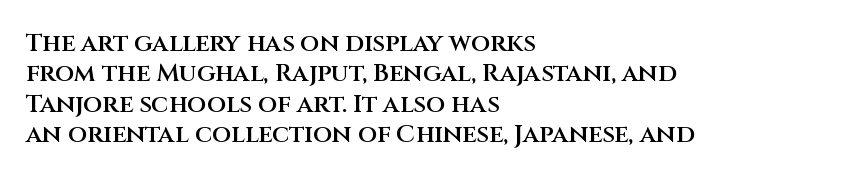
This is moderately heavy type, rendered in semibold. The lines are quadded left. The words here are not underlined. Look at the tracking — it's just the regular setting, nothing added. No italicization has been applied; the sample stays upright.
